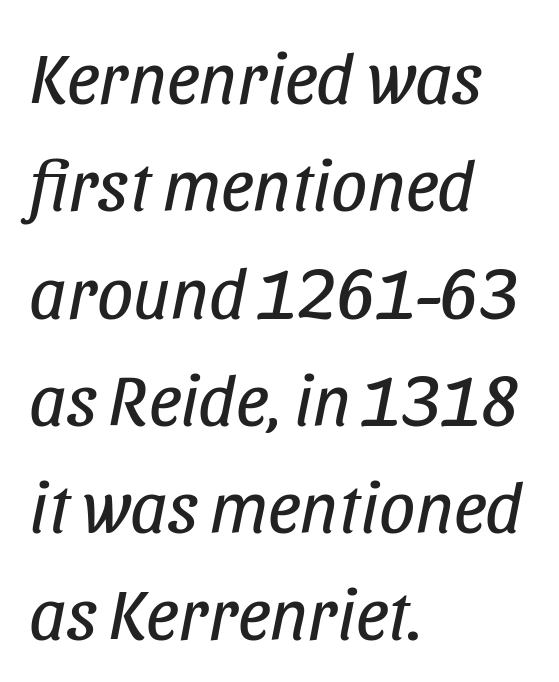
This sample has the flowing, uneven cadence of proportional lettering. Compared with typical paragraphs, the rows here are spaced about the same. Short and long lines alike share a common starting point at left. Decoration check: the copy has no underline.
